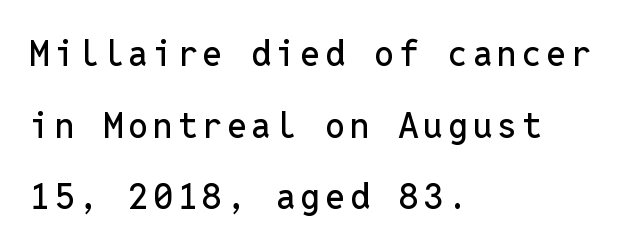
{"serif": "no", "italic": "no", "width": "normal", "stroke_contrast": "low", "x_height": "medium", "monospaced": "yes", "underline": "no", "align": "left", "line_spacing": "loose", "line_spacing_ratio": 2.05, "glyph_px": 35}
